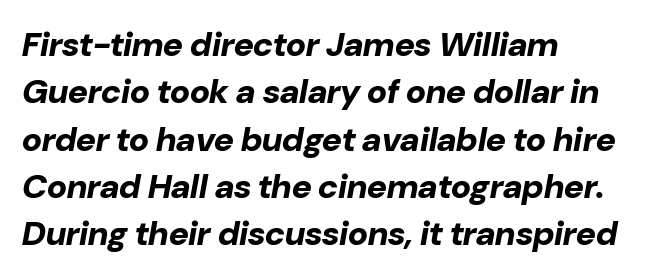
{"italic": "yes", "lean": "right", "slant_degrees": 10, "bold": "yes", "weight": "bold", "width": "normal", "stroke_contrast": "low", "x_height": "medium", "monospaced": "no", "underline": "no", "align": "left", "line_spacing": "normal", "line_spacing_ratio": 1.39, "letter_spacing": "normal", "letter_spacing_em": 0.0, "glyph_px": 34}
